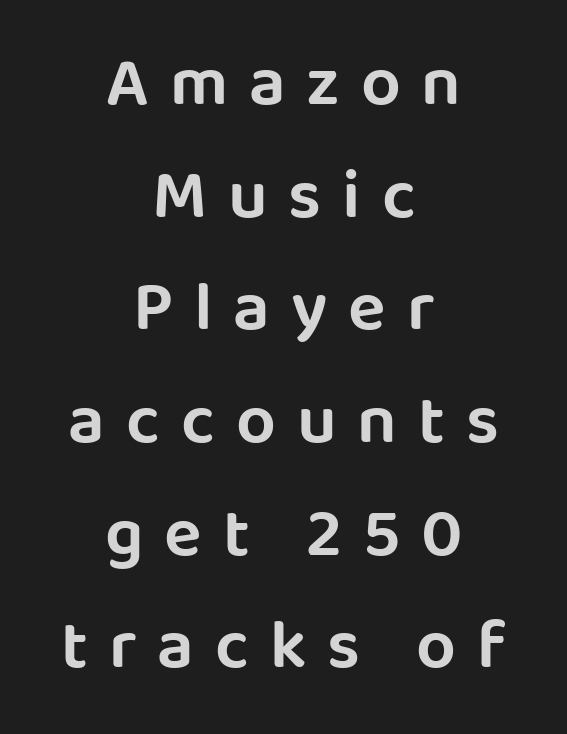
A typesetter would call this proportional, since set widths differ per character. The paragraph shown floats in the horizontal middle. The specimen omits any rule beneath the text block's lines. Font category for this specimen: sans-serif. Look at the tracking — it's clearly loosened, letters drifting apart. If you measured baseline to baseline, you'd find a middling distance.
